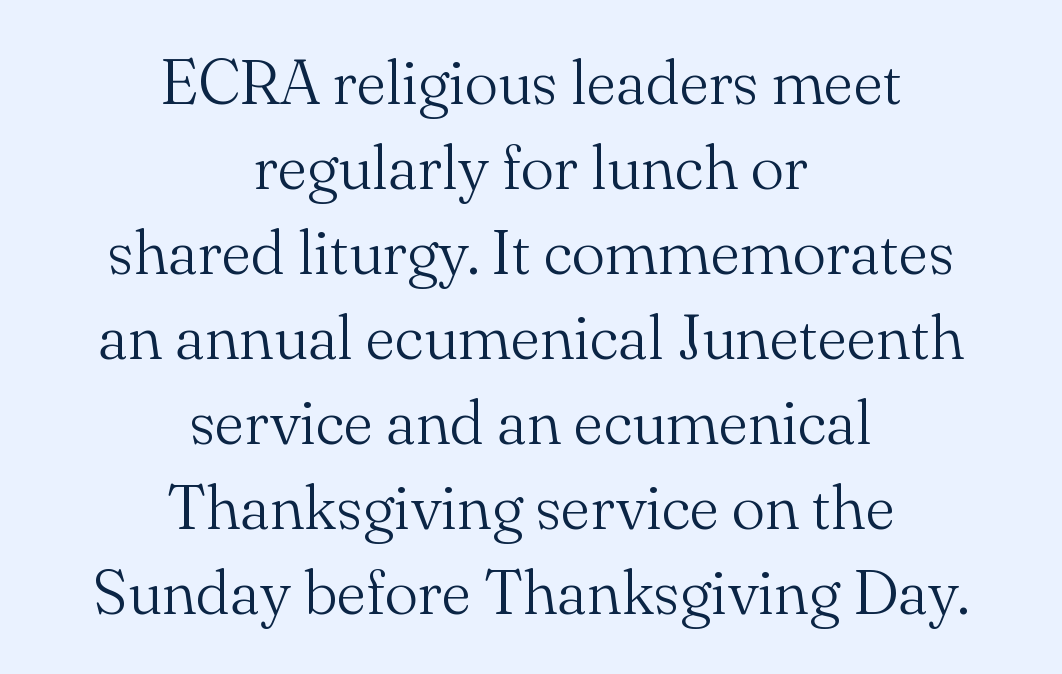
{"serif": "yes", "italic": "no", "bold": "no", "weight": "light", "width": "normal", "stroke_contrast": "medium", "x_height": "small", "monospaced": "no", "underline": "no", "align": "center", "line_spacing": "normal", "line_spacing_ratio": 1.35, "letter_spacing": "normal", "letter_spacing_em": 0.0, "glyph_px": 63}
